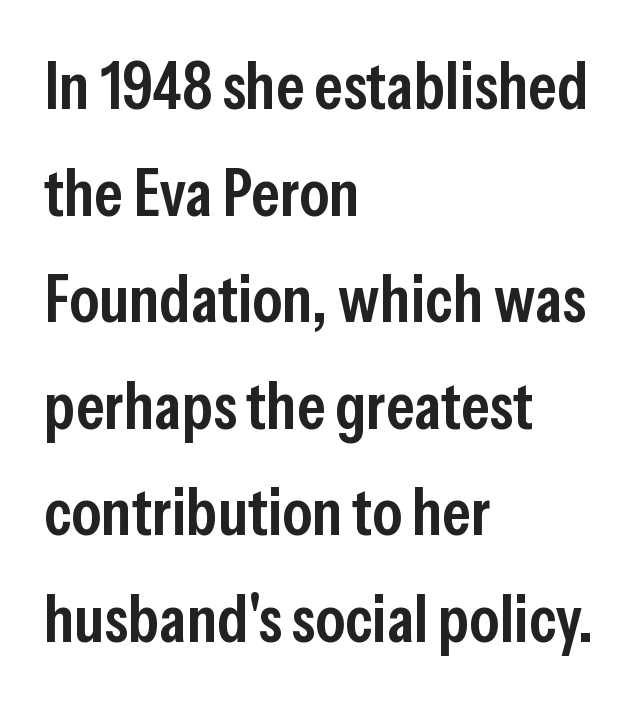
Q: Is the text bold? A: Semi-bold.
Q: Is the text italic (slanted)? A: No, it is upright.
Q: Is the typeface a serif or a sans-serif typeface? A: Sans-serif.
Q: Is the text underlined? A: No.
Q: How is the paragraph aligned? A: Left-aligned.
Q: Is the spacing between letters normal or unusually wide? A: Normal.
Q: Is the spacing between lines tight, normal or loose? A: Normal.
Q: Width (condensed, normal, or wide)? A: Condensed.
Q: Stroke contrast? A: Low.
Q: x-height? A: Medium.
Q: Monospaced? A: No.
